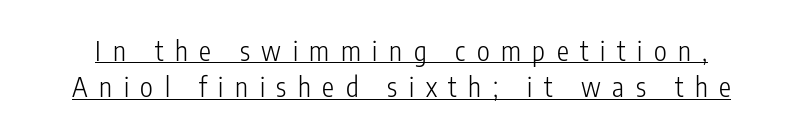
{"italic": "no", "bold": "no", "underline": "yes", "line_spacing": "normal", "line_spacing_ratio": 1.35, "letter_spacing": "wide", "letter_spacing_em": 0.43, "glyph_px": 27}
